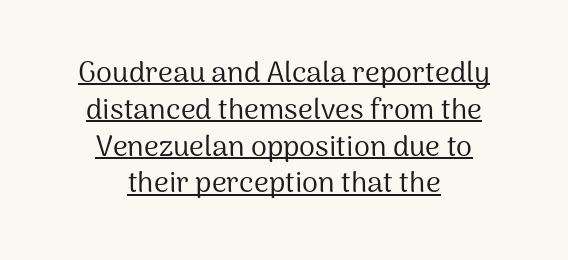
Default kerning and tracking; the words read as compact shapes. The rendering uses natural spacing where letterforms have individual widths. The rendering uses a moderate line-height, typical for paragraphs. If you folded the block vertically in half, each line would mirror itself in length. Heft: none added — not bold. Unlike a traditional serif, this face leaves its strokes unadorned.
